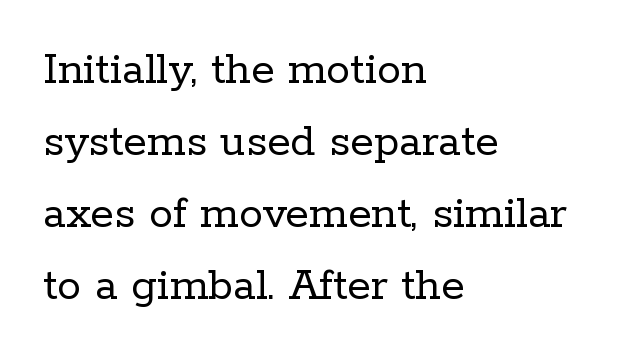
The typesetting does not lean heavy: it is not bold. The letters sit at their default tracking, neither squeezed nor spread. This block has exactly the height ordinary leading produces. Characters remain perfectly vertical along every line.
